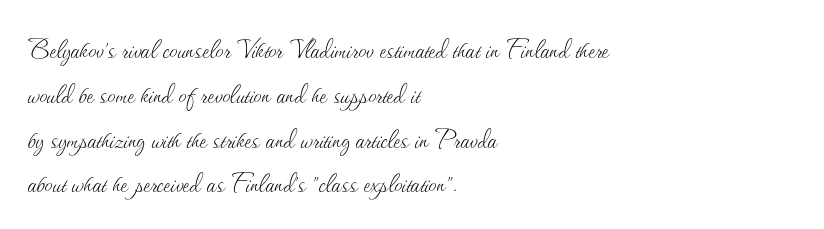
The image shows 32 px thin type; set left-aligned, normal line spacing (1.4x), normal letter spacing, not underlined; medium stroke contrast and a small x-height.
